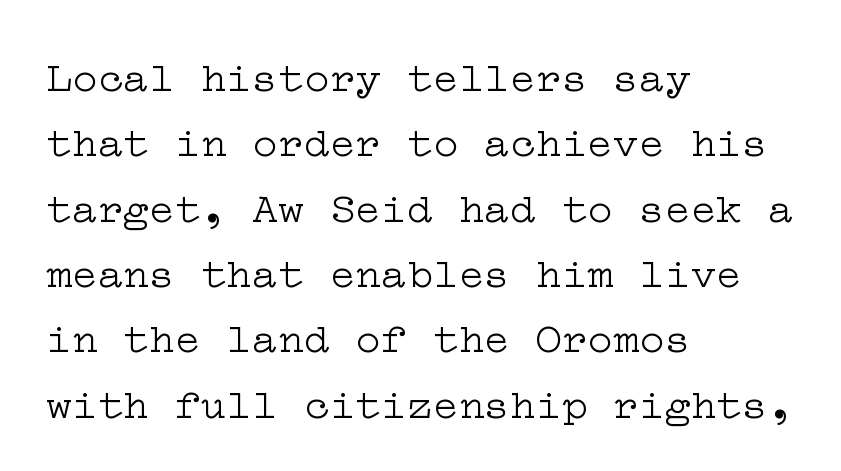
{"serif": "yes", "italic": "no", "bold": "no", "weight": "light", "width": "wide", "stroke_contrast": "low", "x_height": "medium", "underline": "no", "align": "left", "line_spacing": "normal", "line_spacing_ratio": 1.52, "letter_spacing": "normal", "letter_spacing_em": 0.0, "glyph_px": 43}
